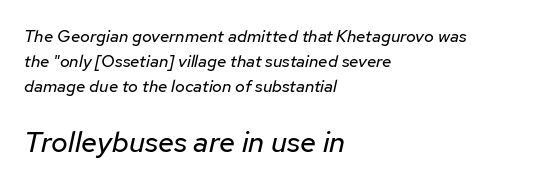
{"italic": "yes", "lean": "right", "slant_degrees": 12, "bold": "no", "weight": "regular", "width": "normal", "stroke_contrast": "low", "x_height": "medium", "monospaced": "no", "underline": "no", "align": "left", "line_spacing": "normal", "line_spacing_ratio": 1.46, "letter_spacing": "normal", "letter_spacing_em": 0.0, "larger_block": "second", "size_ratio": 1.71, "glyph_px": 29}
